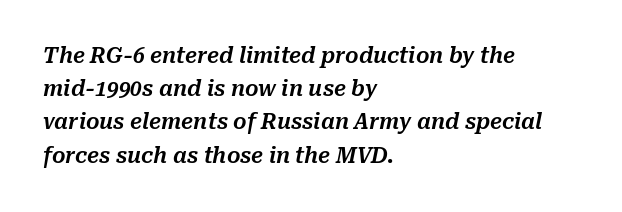
Q: Is the text italic (slanted)? A: Yes, it leans right by about 10 degrees.
Q: Is the text underlined? A: No.
Q: How is the paragraph aligned? A: Left-aligned.
Q: Is the spacing between letters normal or unusually wide? A: Normal.
Q: Is the spacing between lines tight, normal or loose? A: Normal.
